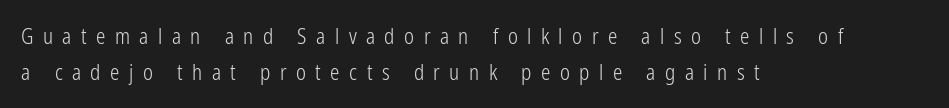
Quick note: not italic, upright. The zone under the glyphs is completely vacant. Evenly set lines give the paragraph a standard silhouette. The rendering anchors every line to the left-hand side. The characters are drawn with everyday or finer stroke widths.
